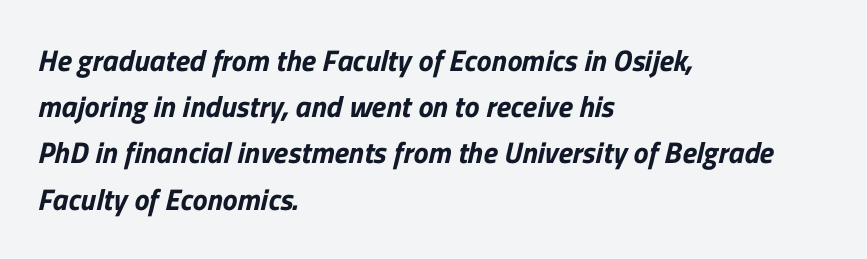
The image shows 30 px sans-serif type; set left-aligned, normal line spacing (1.54x), normal letter spacing, not underlined; low stroke contrast and a medium x-height.
